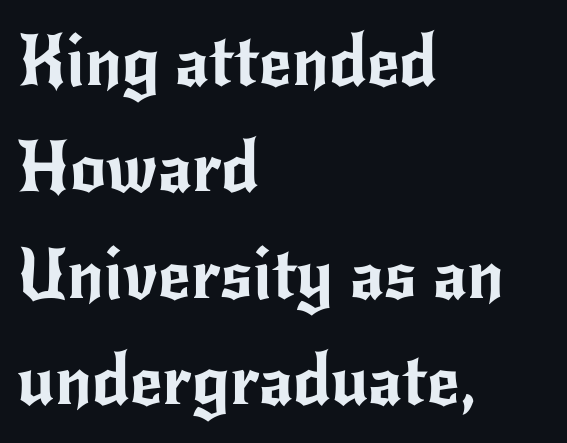
The strip under each line holds only bare page. Looks like regular typesetting: each glyph gets only the width it needs. It's the straight-up-and-down kind of type. The gaps between neighbouring characters are ordinary and unremarkable.
